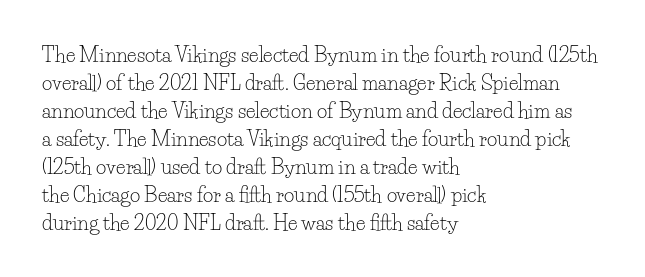
A roman cut, with each character standing at attention. Compared with a centered layout, this one pins lines to the left instead. Evenly set lines give the paragraph a standard silhouette. Heft: none added — not bold. The baseline area is clear.
